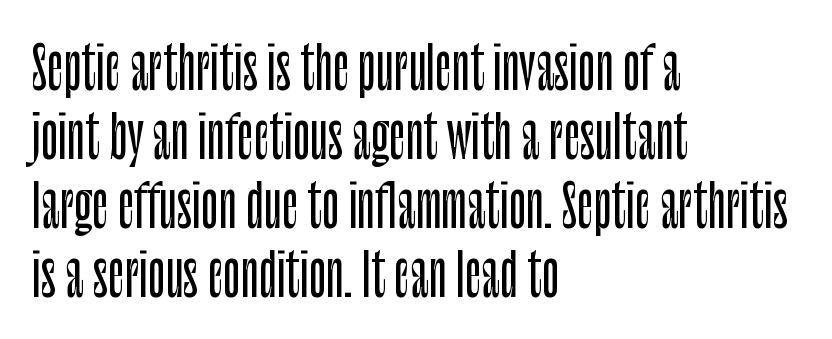
Nothing unusual about the tracking: characters are spaced as the font intends. Each letter keeps its own natural width here, so spacing adapts to shape. When letters stand straight like this, we call the style roman or upright. Clear beneath every line of the passage.
